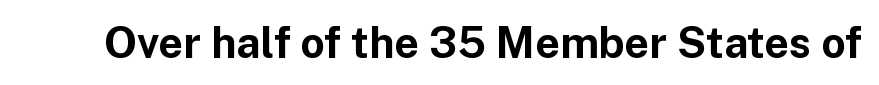
The image shows 43 px bold sans-serif type, upright; set normal letter spacing, not underlined; low stroke contrast and a medium x-height.
